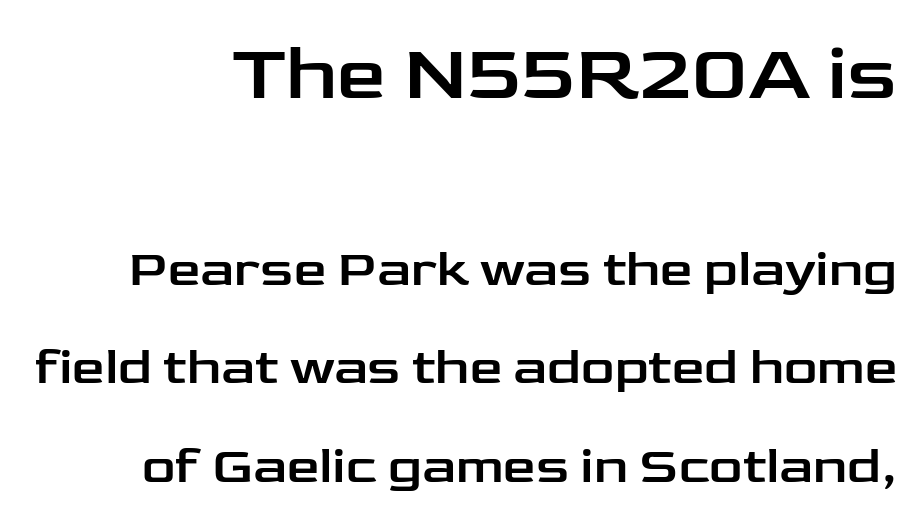
Q: Is the text italic (slanted)? A: No, it is upright.
Q: Is the typeface a serif or a sans-serif typeface? A: Sans-serif.
Q: Is the text underlined? A: No.
Q: How is the paragraph aligned? A: Right-aligned.
Q: Is the spacing between letters normal or unusually wide? A: Normal.
Q: Is the spacing between lines tight, normal or loose? A: Loose.
Q: Which block of text is set in a larger size, the first (top) or the second (bottom)? A: The first (top) one.
Q: Width (condensed, normal, or wide)? A: Wide.
Q: Stroke contrast? A: Low.
Q: x-height? A: Medium.
Q: Monospaced? A: No.
